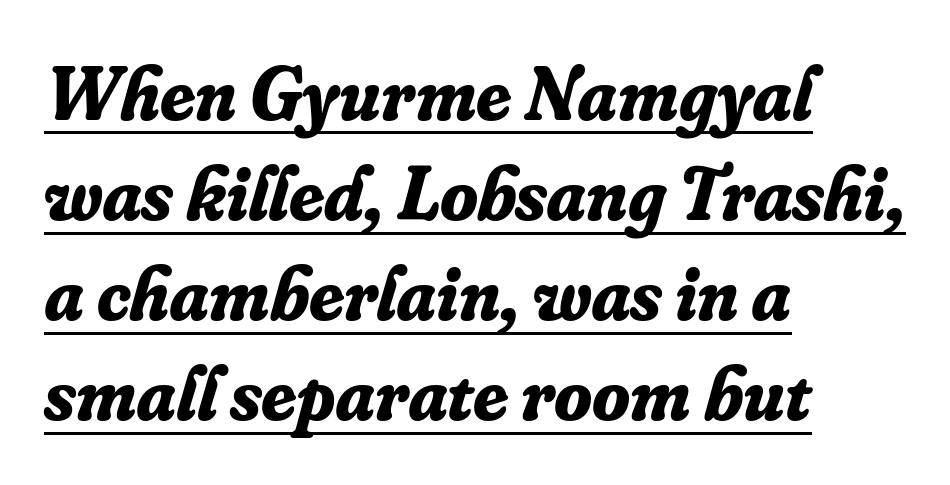
The lettering is marked with a stroke running underneath it. Is there much room between lines? A standard amount, neither cramped nor airy. Visually the block forms a straight wall on the left and a jagged coastline on the right. You can tell it's italic because the verticals aren't actually vertical. You could not count columns in this text — the font is proportionally spaced. Compared with typical body copy, the letter spacing here is the same.
